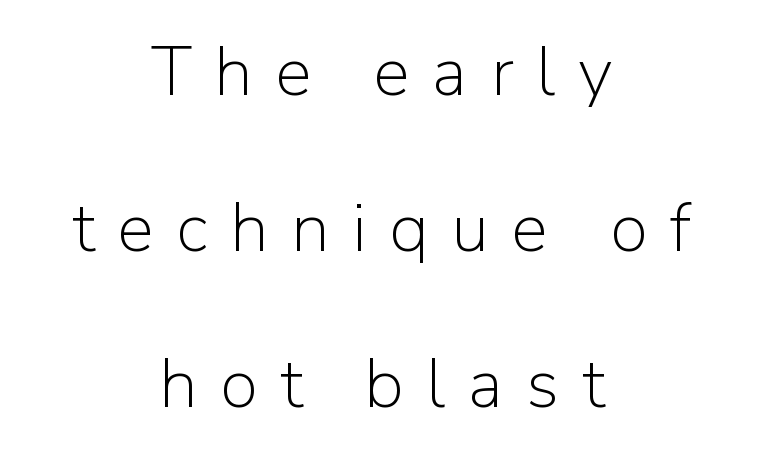
Q: Is the text bold? A: No.
Q: Is the text italic (slanted)? A: No, it is upright.
Q: Is the typeface a serif or a sans-serif typeface? A: Sans-serif.
Q: Is the text underlined? A: No.
Q: How is the paragraph aligned? A: Centered.
Q: Is the spacing between letters normal or unusually wide? A: Unusually wide.
Q: Is the spacing between lines tight, normal or loose? A: Loose.
Q: Width (condensed, normal, or wide)? A: Normal.
Q: Stroke contrast? A: Low.
Q: x-height? A: Medium.
Q: Monospaced? A: No.
